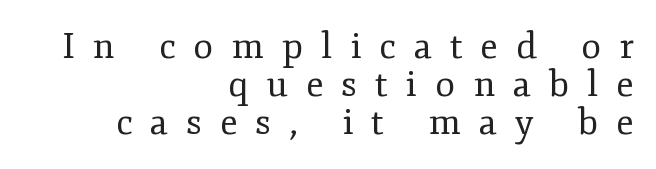
{"serif": "yes", "italic": "no", "bold": "no", "weight": "regular", "width": "normal", "stroke_contrast": "low", "x_height": "small", "monospaced": "no", "underline": "no", "align": "right", "line_spacing": "tight", "line_spacing_ratio": 1.06, "letter_spacing": "wide", "letter_spacing_em": 0.5, "glyph_px": 36}
